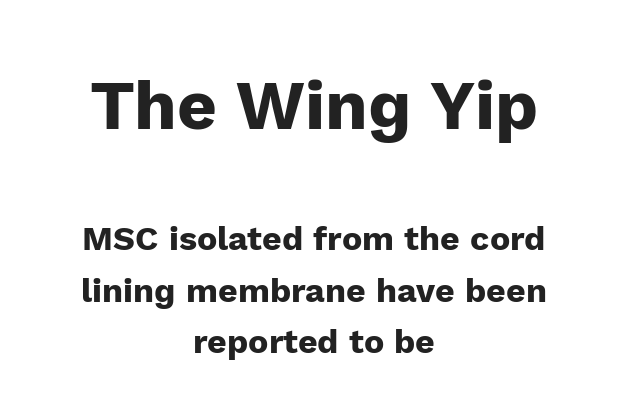
{"serif": "no", "italic": "no", "bold": "yes", "weight": "heavy", "width": "normal", "stroke_contrast": "low", "x_height": "medium", "monospaced": "no", "underline": "no", "align": "center", "line_spacing": "normal", "line_spacing_ratio": 1.52, "letter_spacing": "normal", "letter_spacing_em": 0.0, "larger_block": "first", "size_ratio": 2.03, "glyph_px": 69}
